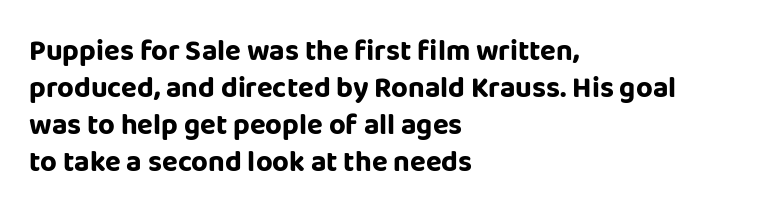
Q: Is the text bold? A: Yes.
Q: Is the text italic (slanted)? A: No, it is upright.
Q: Is the typeface a serif or a sans-serif typeface? A: Sans-serif.
Q: Is the text underlined? A: No.
Q: How is the paragraph aligned? A: Left-aligned.
Q: Is the spacing between letters normal or unusually wide? A: Normal.
Q: Is the spacing between lines tight, normal or loose? A: Normal.
Q: Width (condensed, normal, or wide)? A: Normal.
Q: Stroke contrast? A: Low.
Q: x-height? A: Large.
Q: Monospaced? A: No.
